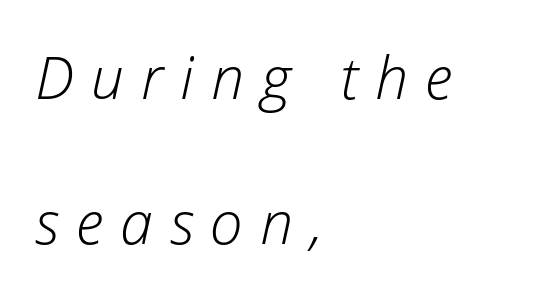
Proportional: the letters do not fall into vertical columns. The font's italic variant was chosen for this text. All the whitespace from short lines collects on the right. Rule under the text: the space is simply empty. No letter is thick-stroked: the sample isn't bold. Tracking value appears strongly positive — letters spread wide.
